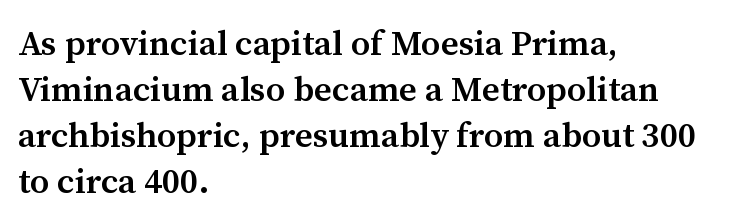
This is the in-between weight designers call semibold or demi. Italic? Not at all — the glyphs are vertical. The zone under the glyphs is completely vacant. A typesetter would call this proportional, since set widths differ per character. The vertical gap from one line to the next is medium.
